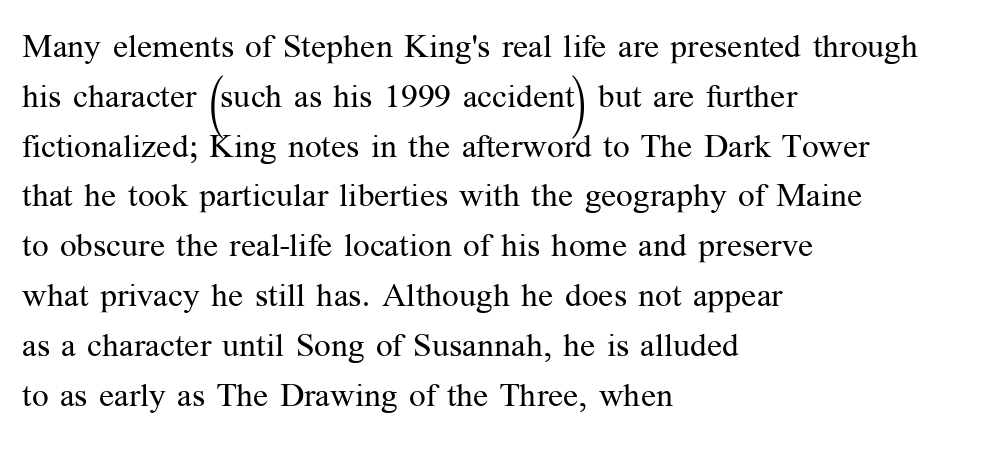
Q: Is the text bold? A: No.
Q: Is the text italic (slanted)? A: No, it is upright.
Q: Is the typeface a serif or a sans-serif typeface? A: Serif.
Q: Is the text underlined? A: No.
Q: How is the paragraph aligned? A: Left-aligned.
Q: Is the spacing between letters normal or unusually wide? A: Normal.
Q: Is the spacing between lines tight, normal or loose? A: Normal.
Q: Width (condensed, normal, or wide)? A: Normal.
Q: Stroke contrast? A: Medium.
Q: x-height? A: Medium.
Q: Monospaced? A: No.
